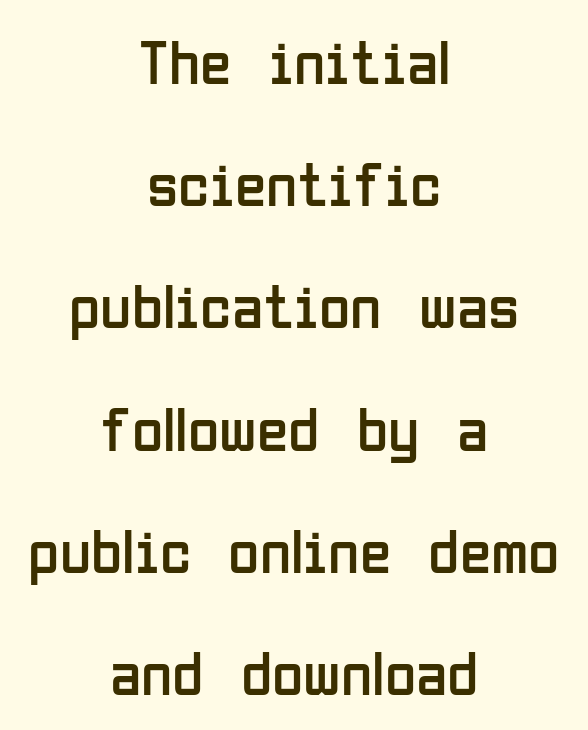
Q: Is the text bold? A: No.
Q: Is the text italic (slanted)? A: No, it is upright.
Q: Is the typeface a serif or a sans-serif typeface? A: Sans-serif.
Q: Is the text underlined? A: No.
Q: How is the paragraph aligned? A: Centered.
Q: Is the spacing between letters normal or unusually wide? A: Normal.
Q: Is the spacing between lines tight, normal or loose? A: Loose.
Q: Width (condensed, normal, or wide)? A: Condensed.
Q: Stroke contrast? A: Low.
Q: x-height? A: Medium.
Q: Monospaced? A: No.
